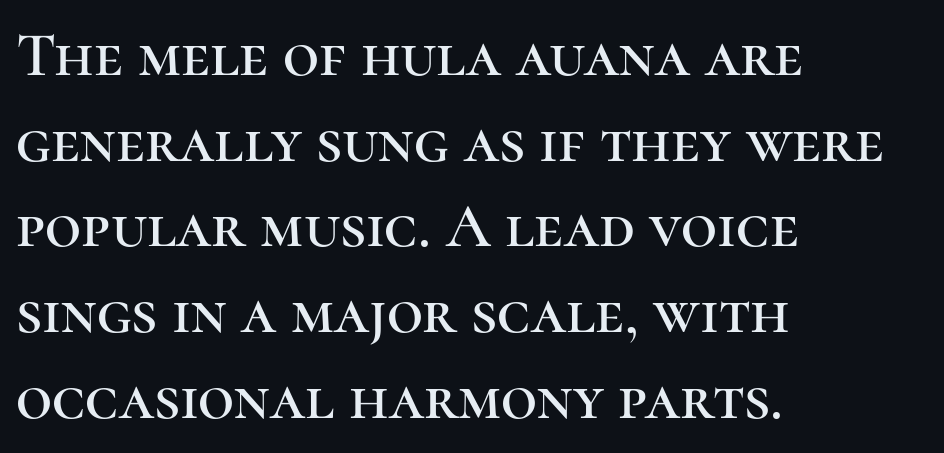
The passage shown is typeset with a serif family. The block of text has a typical density, with ordinary space between rows. These lines are set flush left with a ragged right edge. The gap between lines stays unmarked. Default kerning and tracking; the words read as compact shapes.
